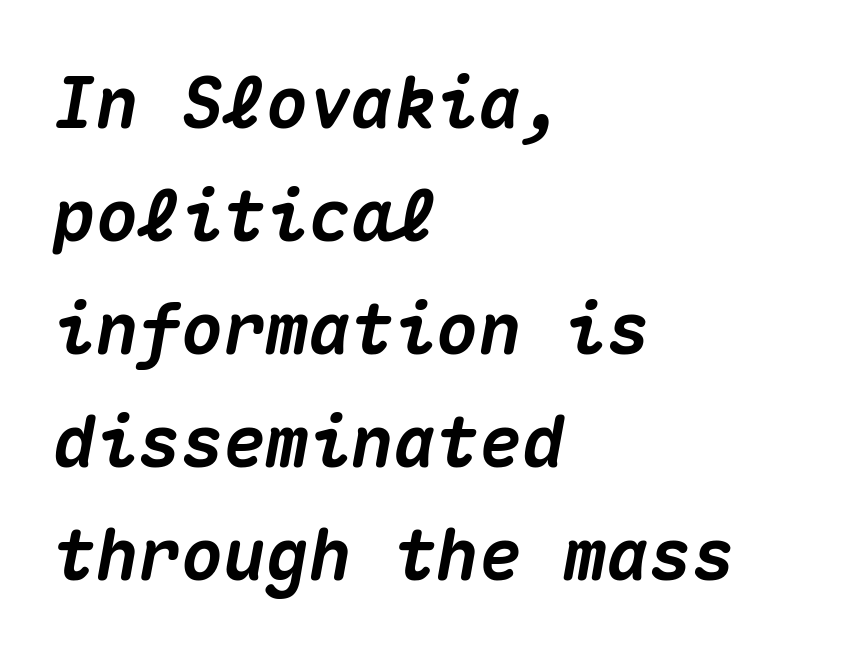
The image shows 71 px heavy type, italic (leaning right), monospaced; set left-aligned, normal line spacing (1.59x), normal letter spacing, not underlined; medium stroke contrast and a medium x-height.
